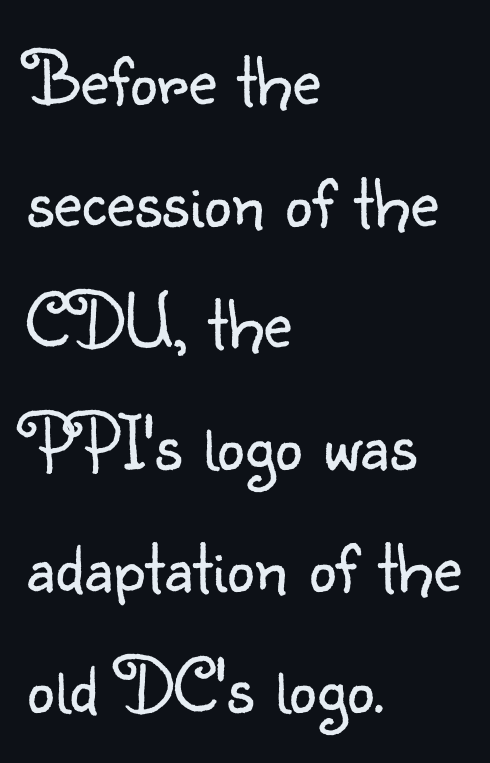
The image shows 78 px light sans-serif type, upright; set left-aligned, normal line spacing (1.56x), normal letter spacing, not underlined; low stroke contrast and a small x-height.
